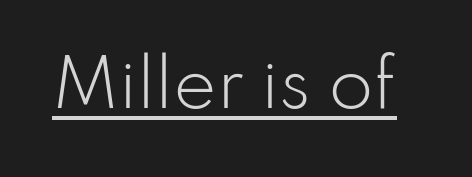
The image shows 65 px light sans-serif type, upright; set normal letter spacing, underlined; low stroke contrast and a small x-height.
